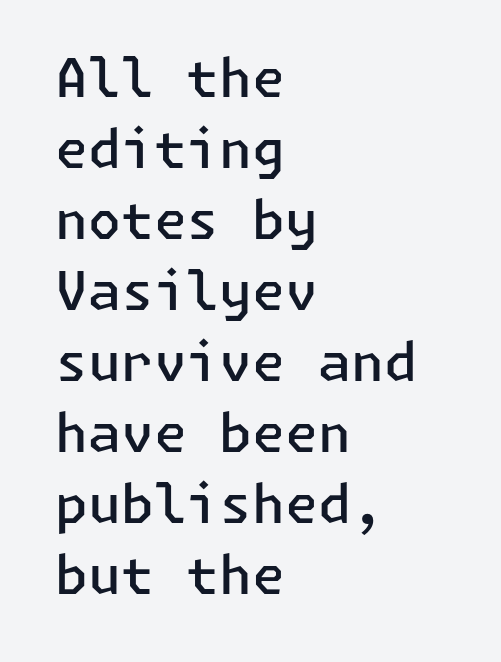
{"serif": "no", "italic": "no", "bold": "semi", "weight": "semibold", "width": "normal", "stroke_contrast": "low", "x_height": "medium", "underline": "no", "align": "left", "line_spacing": "normal", "line_spacing_ratio": 1.34, "letter_spacing": "normal", "letter_spacing_em": 0.0, "glyph_px": 53}
